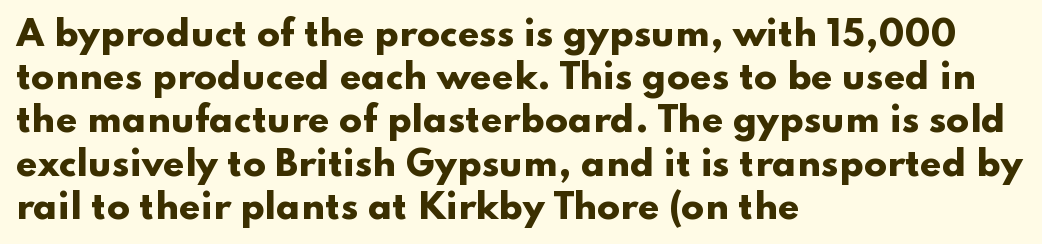
{"serif": "no", "italic": "no", "bold": "yes", "weight": "heavy", "width": "wide", "stroke_contrast": "low", "x_height": "small", "monospaced": "no", "underline": "no", "align": "left", "line_spacing": "normal", "line_spacing_ratio": 1.27, "letter_spacing": "normal", "letter_spacing_em": 0.0, "glyph_px": 34}
